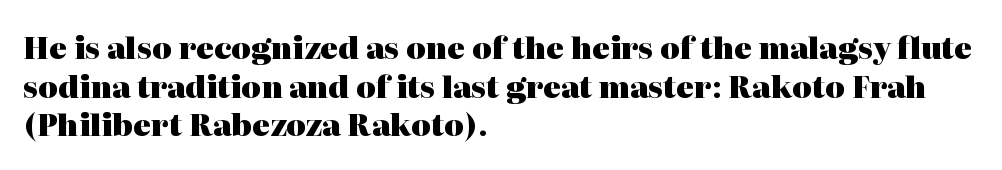
Q: Is the text bold? A: Yes.
Q: Is the text italic (slanted)? A: No, it is upright.
Q: Is the typeface a serif or a sans-serif typeface? A: Serif.
Q: Is the text underlined? A: No.
Q: How is the paragraph aligned? A: Left-aligned.
Q: Is the spacing between letters normal or unusually wide? A: Normal.
Q: Is the spacing between lines tight, normal or loose? A: Normal.
Q: Width (condensed, normal, or wide)? A: Normal.
Q: Stroke contrast? A: High.
Q: x-height? A: Medium.
Q: Monospaced? A: No.
